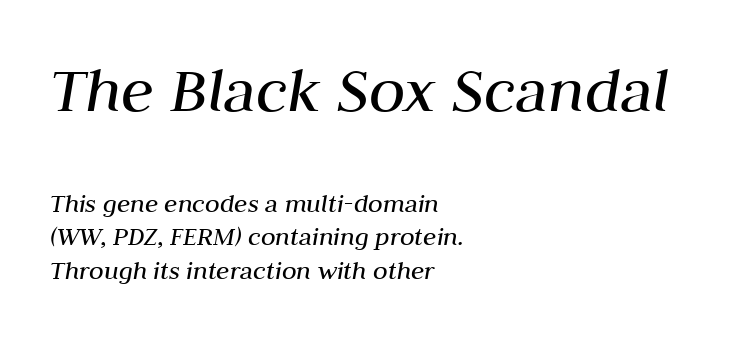
Q: Is the text bold? A: No.
Q: Is the text italic (slanted)? A: Yes, it leans right by about 10 degrees.
Q: Is the text underlined? A: No.
Q: How is the paragraph aligned? A: Left-aligned.
Q: Is the spacing between letters normal or unusually wide? A: Normal.
Q: Which block of text is set in a larger size, the first (top) or the second (bottom)? A: The first (top) one.
Q: Width (condensed, normal, or wide)? A: Normal.
Q: Stroke contrast? A: Medium.
Q: x-height? A: Medium.
Q: Monospaced? A: No.
